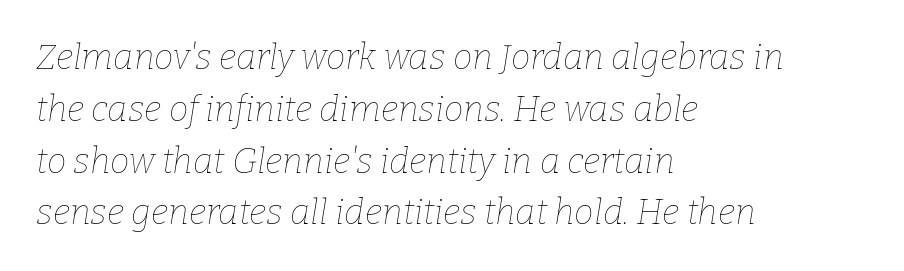
Q: Is the text bold? A: No.
Q: Is the text italic (slanted)? A: Yes, it leans right by about 9 degrees.
Q: Is the text underlined? A: No.
Q: How is the paragraph aligned? A: Left-aligned.
Q: Is the spacing between letters normal or unusually wide? A: Normal.
Q: Is the spacing between lines tight, normal or loose? A: Normal.
Q: Width (condensed, normal, or wide)? A: Normal.
Q: Stroke contrast? A: Low.
Q: x-height? A: Medium.
Q: Monospaced? A: No.
